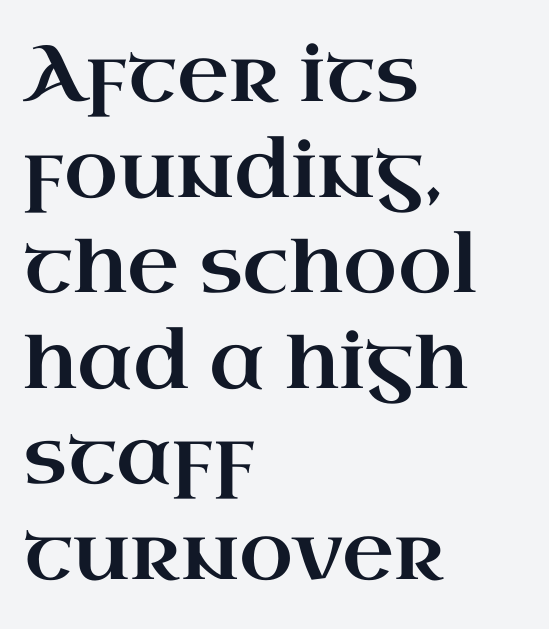
Regarding serifs, this sample has them. Letter spacing: default. The gap between lines stays unmarked. You could not count columns in this text — the font is proportionally spaced. Short and long lines alike share a common starting point at left. Nope, not italic — everything's standing straight.
